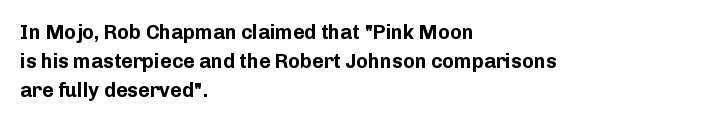
The image shows 20 px bold type, upright; set left-aligned, normal line spacing (1.45x), normal letter spacing, not underlined.
